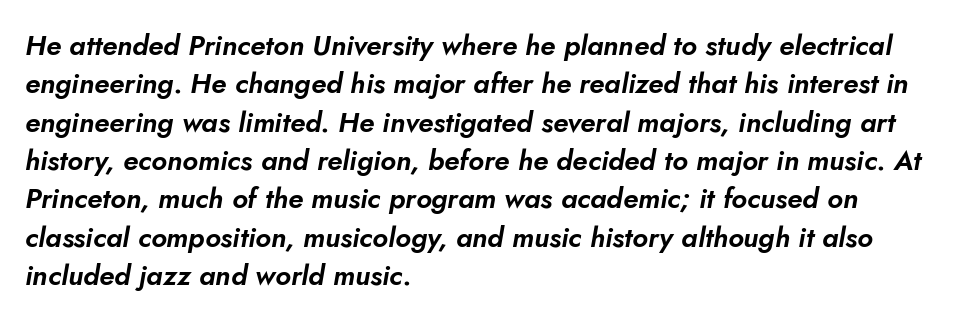
Left-aligned paragraph, ragged on the right. Quick note: interline space is typical. Any mark beneath the type? The region is blank. Inter-character spacing is left at the font's built-in metrics.
